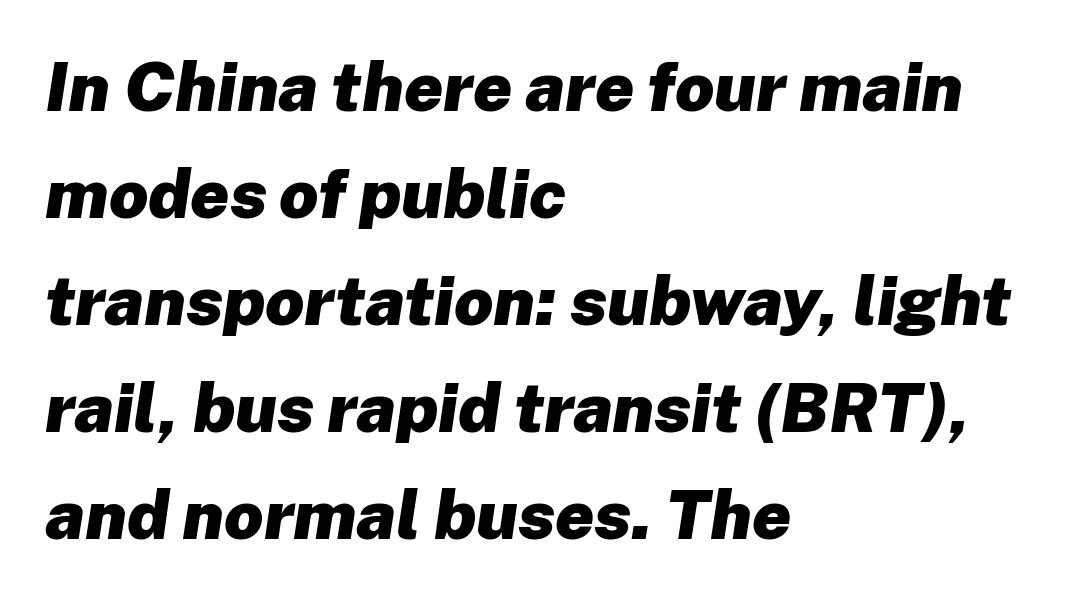
Q: Is the text bold? A: Yes.
Q: Is the text italic (slanted)? A: Yes, it leans right by about 8 degrees.
Q: Is the text underlined? A: No.
Q: How is the paragraph aligned? A: Left-aligned.
Q: Is the spacing between letters normal or unusually wide? A: Normal.
Q: Is the spacing between lines tight, normal or loose? A: Normal.
Q: Width (condensed, normal, or wide)? A: Normal.
Q: Stroke contrast? A: Low.
Q: x-height? A: Medium.
Q: Monospaced? A: No.
